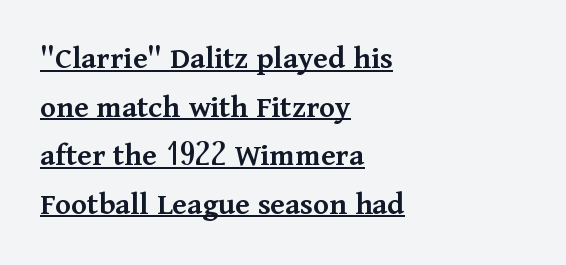
Q: Is the text bold? A: Semi-bold.
Q: Is the text italic (slanted)? A: No, it is upright.
Q: Is the typeface a serif or a sans-serif typeface? A: Serif.
Q: Is the text underlined? A: Yes.
Q: How is the paragraph aligned? A: Left-aligned.
Q: Is the spacing between letters normal or unusually wide? A: Normal.
Q: Is the spacing between lines tight, normal or loose? A: Normal.
Q: Width (condensed, normal, or wide)? A: Normal.
Q: Stroke contrast? A: Medium.
Q: x-height? A: Medium.
Q: Monospaced? A: No.
